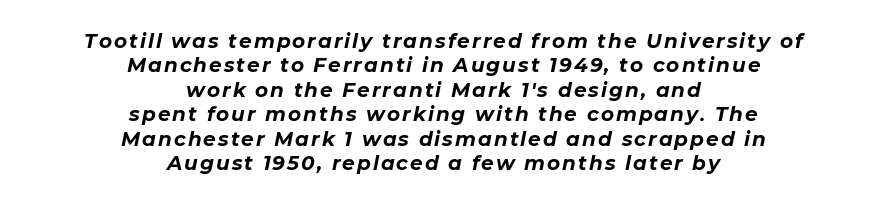
Q: Is the text bold? A: Yes.
Q: Is the text italic (slanted)? A: Yes, it leans right by about 11 degrees.
Q: Is the text underlined? A: No.
Q: How is the paragraph aligned? A: Centered.
